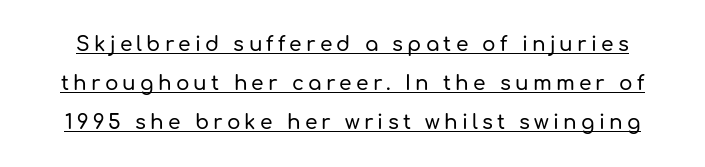
Q: Is the text italic (slanted)? A: No, it is upright.
Q: Is the text underlined? A: Yes.
Q: Is the spacing between letters normal or unusually wide? A: Unusually wide.
Q: Is the spacing between lines tight, normal or loose? A: Loose.
